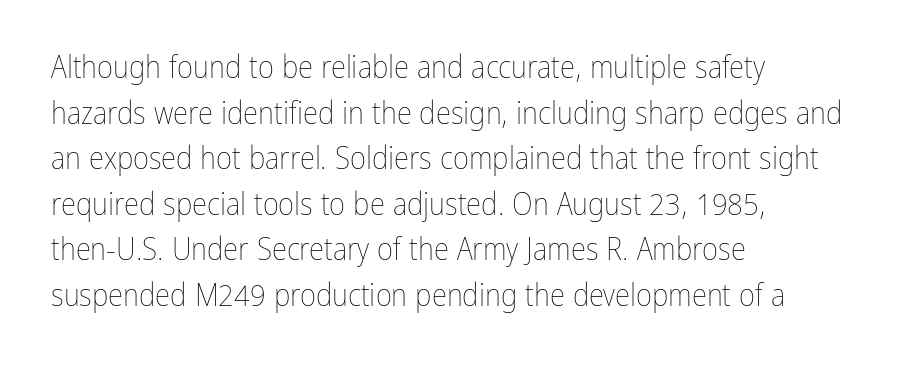
Q: Is the text bold? A: No.
Q: Is the text italic (slanted)? A: No, it is upright.
Q: Is the text underlined? A: No.
Q: How is the paragraph aligned? A: Left-aligned.
Q: Is the spacing between letters normal or unusually wide? A: Normal.
Q: Is the spacing between lines tight, normal or loose? A: Normal.
Q: Width (condensed, normal, or wide)? A: Condensed.
Q: Stroke contrast? A: Low.
Q: x-height? A: Medium.
Q: Monospaced? A: No.
